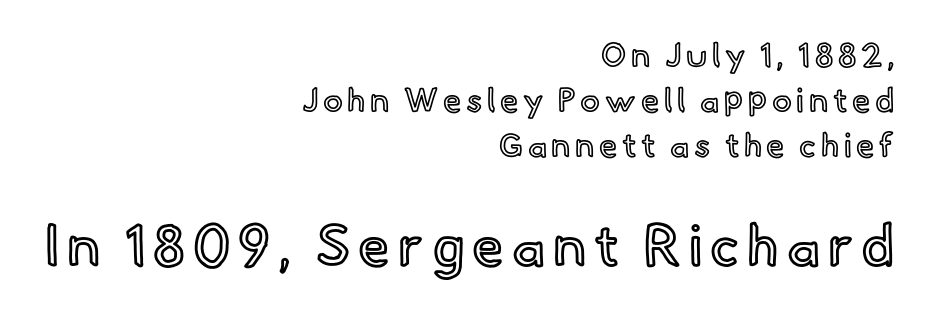
Q: Is the text italic (slanted)? A: No, it is upright.
Q: Is the text underlined? A: No.
Q: How is the paragraph aligned? A: Right-aligned.
Q: Is the spacing between lines tight, normal or loose? A: Normal.
Q: Which block of text is set in a larger size, the first (top) or the second (bottom)? A: The second (bottom) one.
Q: Width (condensed, normal, or wide)? A: Normal.
Q: x-height? A: Small.
Q: Monospaced? A: No.
